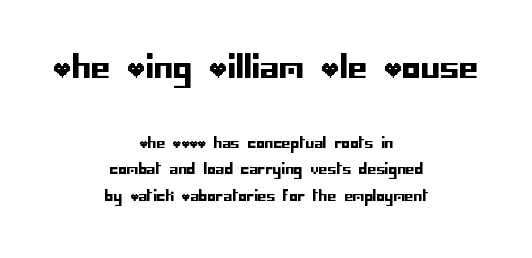
Q: Is the text italic (slanted)? A: No, it is upright.
Q: Is the typeface a serif or a sans-serif typeface? A: Sans-serif.
Q: Is the text underlined? A: No.
Q: How is the paragraph aligned? A: Centered.
Q: Is the spacing between letters normal or unusually wide? A: Normal.
Q: Is the spacing between lines tight, normal or loose? A: Loose.
Q: Which block of text is set in a larger size, the first (top) or the second (bottom)? A: The first (top) one.
Q: Width (condensed, normal, or wide)? A: Normal.
Q: Stroke contrast? A: Low.
Q: x-height? A: Large.
